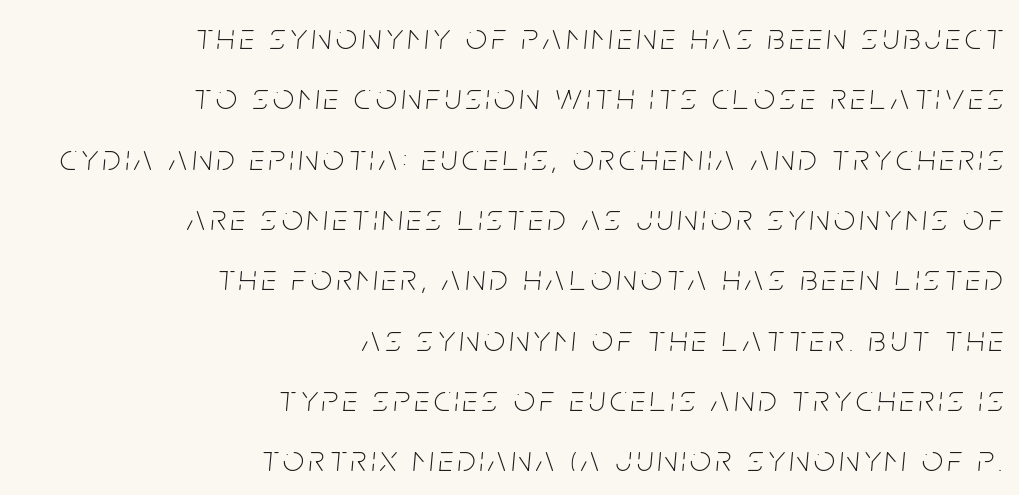
Q: Is the text bold? A: No.
Q: Is the text italic (slanted)? A: Yes, it leans right by about 5 degrees.
Q: Is the text underlined? A: No.
Q: How is the paragraph aligned? A: Right-aligned.
Q: Is the spacing between lines tight, normal or loose? A: Normal.
Q: Width (condensed, normal, or wide)? A: Condensed.
Q: Stroke contrast? A: Low.
Q: x-height? A: Large.
Q: Monospaced? A: No.
